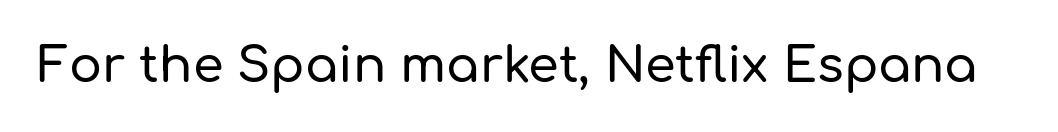
The image shows 49 px sans-serif type, upright; set normal letter spacing, not underlined; low stroke contrast and a medium x-height.
